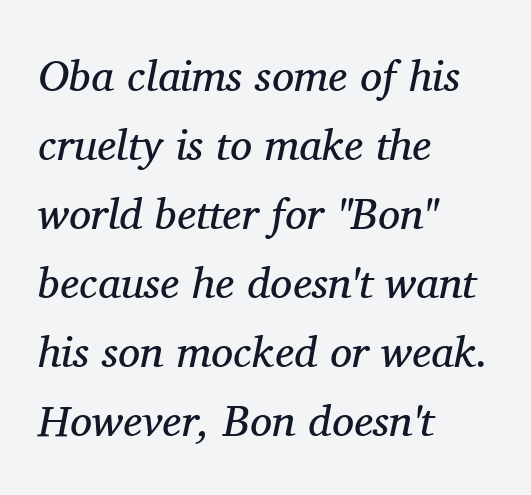
Q: Is the text bold? A: No.
Q: Is the text italic (slanted)? A: Yes, it leans right by about 11 degrees.
Q: Is the typeface a serif or a sans-serif typeface? A: Serif.
Q: Is the text underlined? A: No.
Q: How is the paragraph aligned? A: Left-aligned.
Q: Is the spacing between letters normal or unusually wide? A: Normal.
Q: Is the spacing between lines tight, normal or loose? A: Normal.
Q: Width (condensed, normal, or wide)? A: Normal.
Q: Stroke contrast? A: Medium.
Q: x-height? A: Medium.
Q: Monospaced? A: No.
